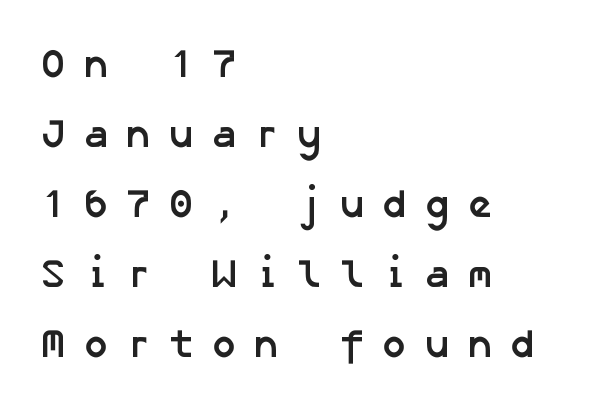
The image shows 40 px semibold sans-serif type; set left-aligned, line spacing 1.75x, unusually wide letter spacing (+0.4 em), not underlined; low stroke contrast and a medium x-height.
